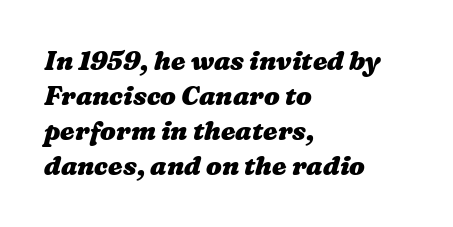
Q: Is the text bold? A: Yes.
Q: Is the text underlined? A: No.
Q: How is the paragraph aligned? A: Left-aligned.
Q: Is the spacing between letters normal or unusually wide? A: Normal.
Q: Is the spacing between lines tight, normal or loose? A: Normal.
